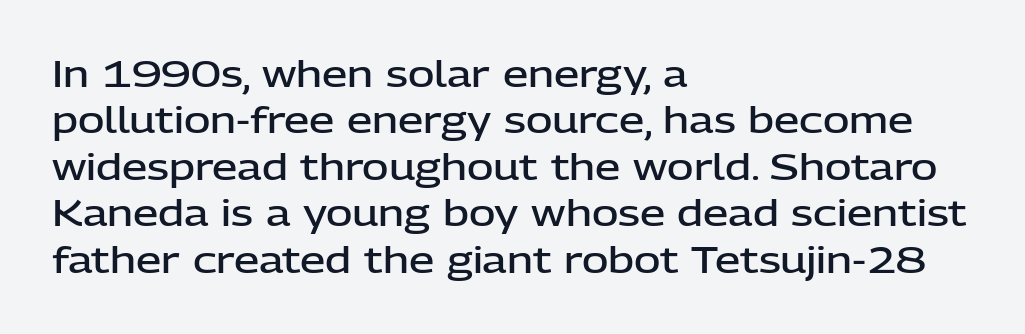
Q: Is the text bold? A: Semi-bold.
Q: Is the text italic (slanted)? A: No, it is upright.
Q: Is the typeface a serif or a sans-serif typeface? A: Sans-serif.
Q: Is the text underlined? A: No.
Q: How is the paragraph aligned? A: Left-aligned.
Q: Is the spacing between letters normal or unusually wide? A: Normal.
Q: Is the spacing between lines tight, normal or loose? A: Normal.
Q: Width (condensed, normal, or wide)? A: Normal.
Q: Stroke contrast? A: Low.
Q: x-height? A: Medium.
Q: Monospaced? A: No.
